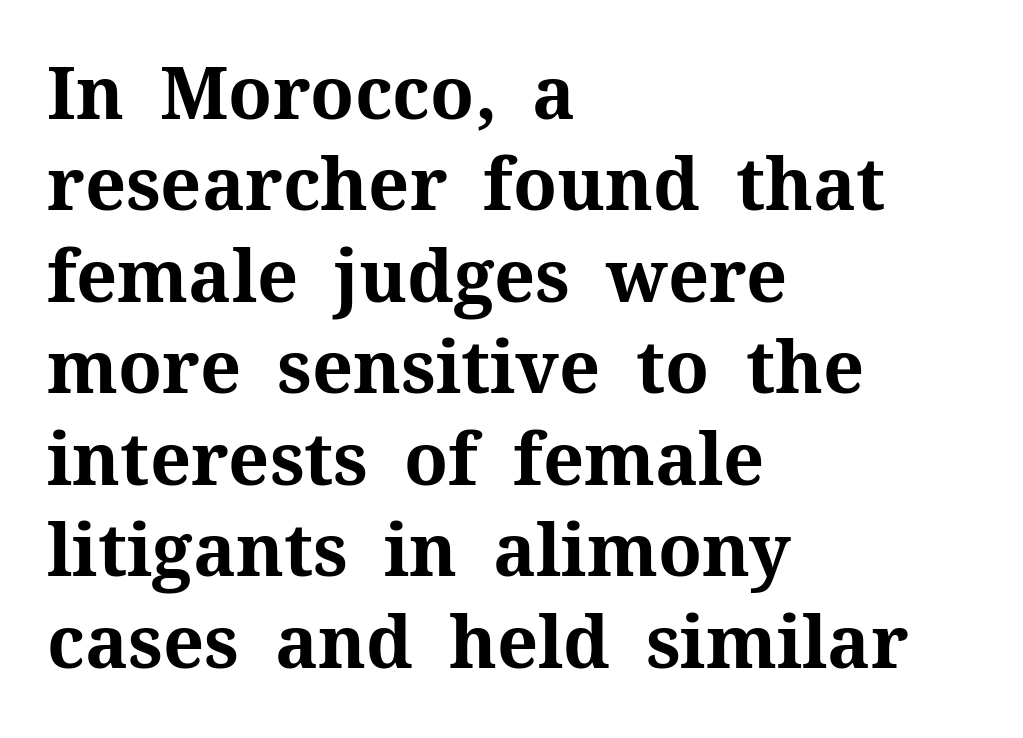
The image shows 72 px bold serif type, upright; set left-aligned, normal line spacing (1.27x), normal letter spacing, not underlined; medium stroke contrast and a medium x-height.
